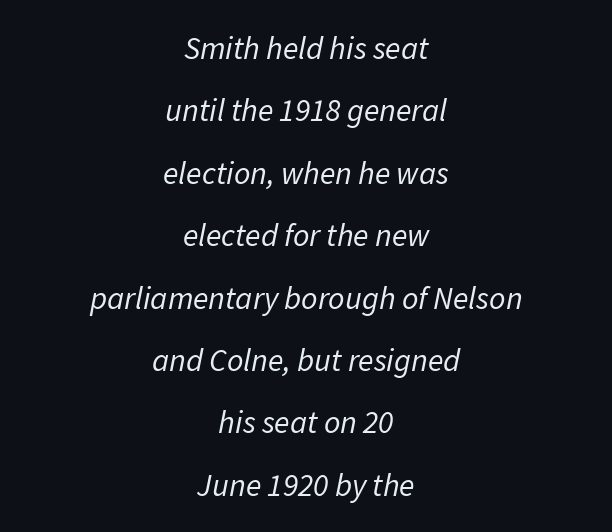
Is this a fixed-width face? No — the glyphs have proportional, varying widths. Tracking value appears to be zero — textbook default spacing. The typography opts for an oblique posture over an upright one. The font is comparable to plain body text, perhaps lighter. Is there much room between lines? Yes — plenty of vertical air separates them. The setting favours the middle, as headings and verse often do.
